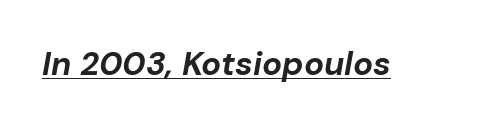
The image shows 33 px bold type, italic (leaning right); set normal letter spacing, underlined; low stroke contrast and a medium x-height.
